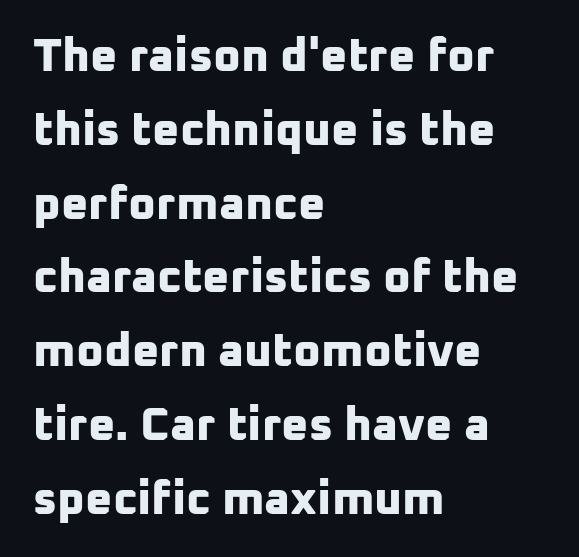
{"serif": "no", "bold": "yes", "weight": "bold", "width": "normal", "stroke_contrast": "low", "x_height": "medium", "monospaced": "no", "underline": "no", "align": "left", "line_spacing": "normal", "line_spacing_ratio": 1.57, "letter_spacing": "normal", "letter_spacing_em": 0.0, "glyph_px": 47}
